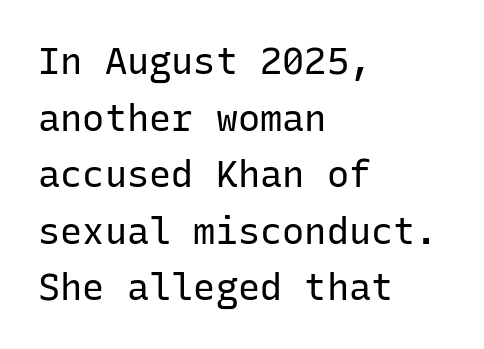
{"serif": "no", "italic": "no", "bold": "no", "weight": "regular", "width": "normal", "stroke_contrast": "low", "x_height": "medium", "monospaced": "yes", "underline": "no", "align": "left", "line_spacing": "normal", "line_spacing_ratio": 1.53, "letter_spacing": "normal", "letter_spacing_em": 0.0, "glyph_px": 37}
